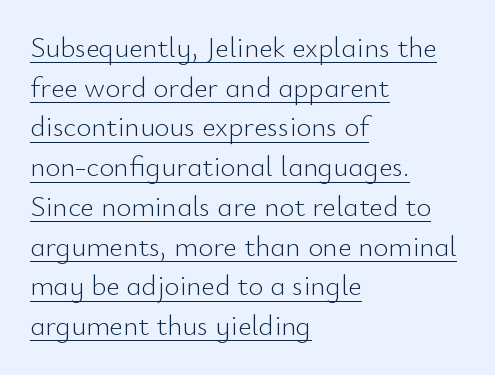
{"serif": "no", "italic": "no", "bold": "no", "weight": "light", "width": "normal", "stroke_contrast": "low", "x_height": "small", "monospaced": "no", "underline": "yes", "align": "left", "line_spacing": "normal", "line_spacing_ratio": 1.37, "letter_spacing": "normal", "letter_spacing_em": 0.0, "glyph_px": 29}
